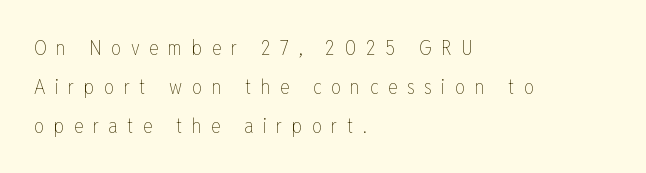
{"italic": "no", "bold": "no", "underline": "no", "align": "left", "line_spacing": "loose", "line_spacing_ratio": 1.94, "letter_spacing": "wide", "letter_spacing_em": 0.48, "glyph_px": 20}
